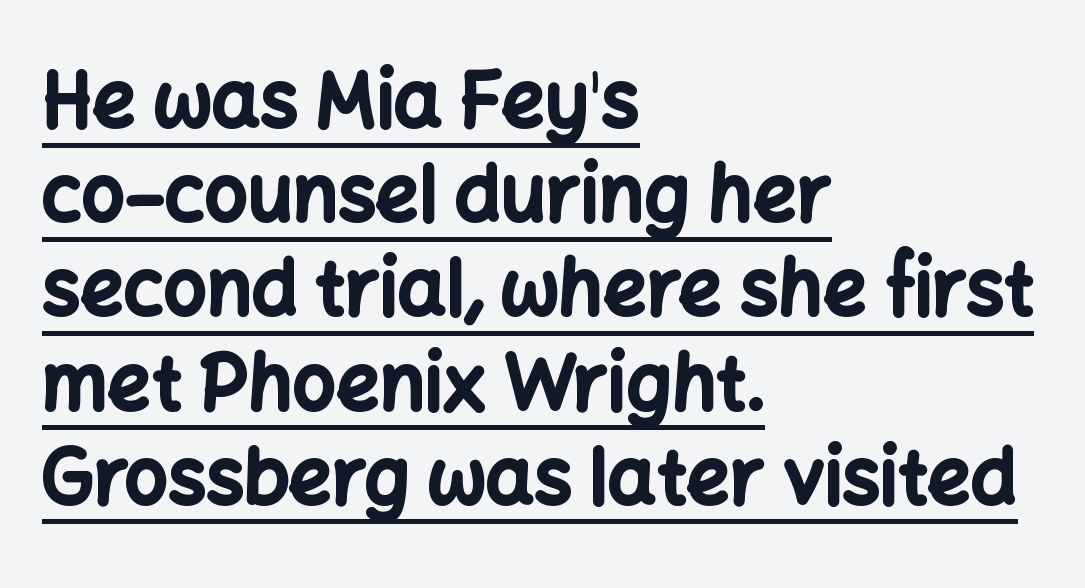
The image shows 76 px bold sans-serif type, upright; set left-aligned, line spacing 1.24x, normal letter spacing, underlined; low stroke contrast and a medium x-height.
